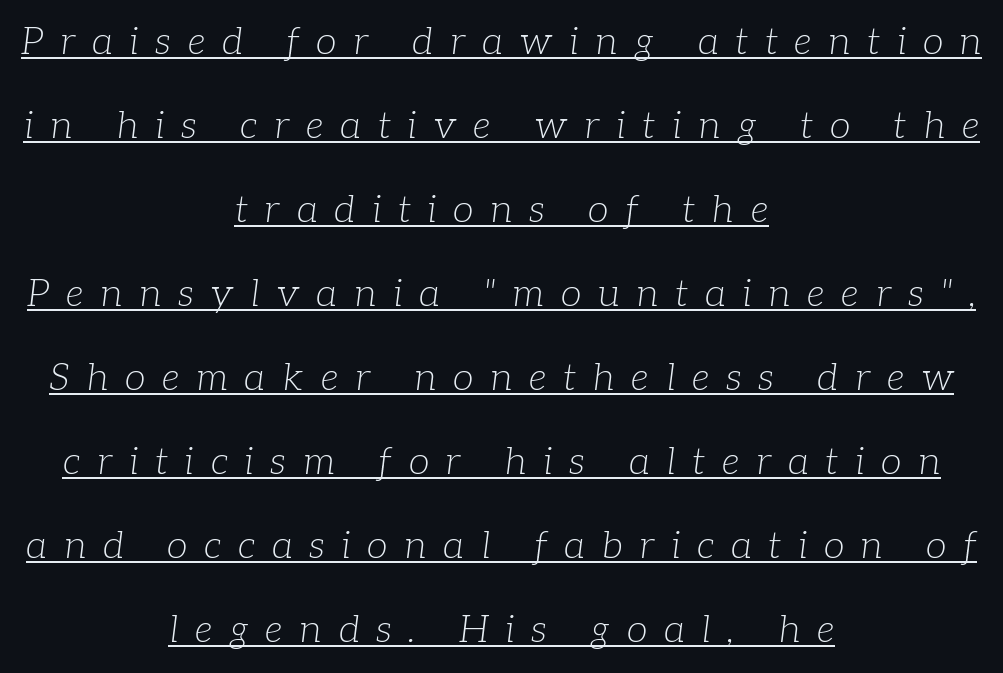
The image shows 38 px light serif type, italic (leaning right); set centered, loose line spacing (2.21x), unusually wide letter spacing (+0.44 em), underlined; low stroke contrast and a medium x-height.
